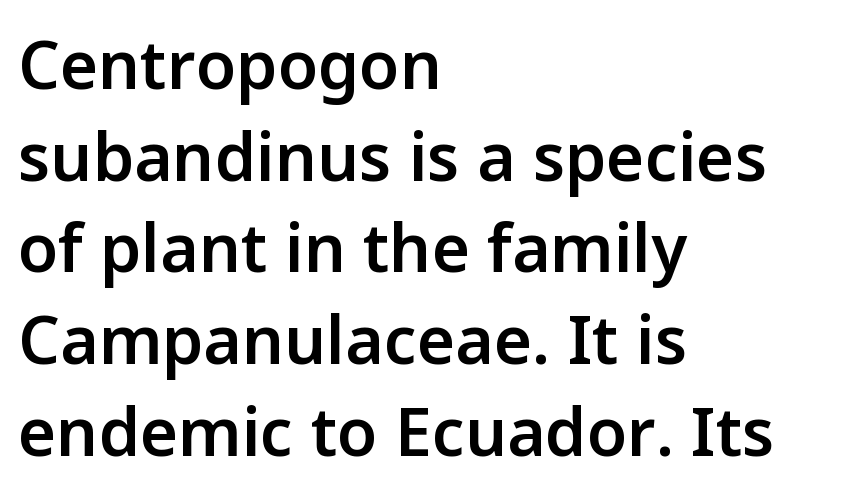
The image shows 66 px semibold sans-serif type, upright; set left-aligned, normal line spacing (1.39x), normal letter spacing, not underlined; low stroke contrast and a medium x-height.
